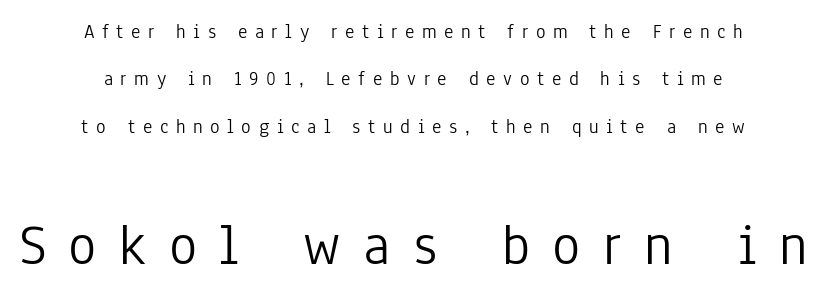
{"serif": "no", "italic": "no", "bold": "no", "weight": "light", "width": "condensed", "stroke_contrast": "low", "x_height": "medium", "monospaced": "no", "underline": "no", "align": "center", "line_spacing": "loose", "line_spacing_ratio": 2.37, "letter_spacing": "wide", "letter_spacing_em": 0.38, "larger_block": "second", "size_ratio": 2.95, "glyph_px": 59}
